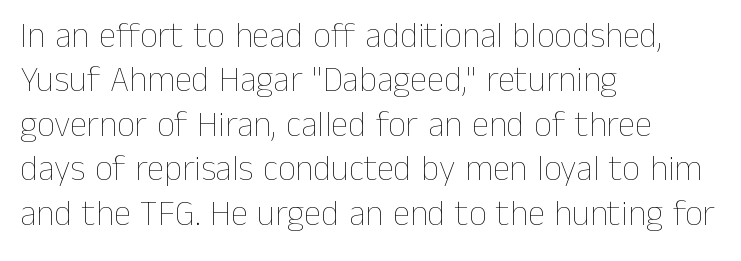
The image shows 35 px thin type, upright; set left-aligned, normal line spacing (1.27x), normal letter spacing, not underlined; low stroke contrast and a medium x-height.
